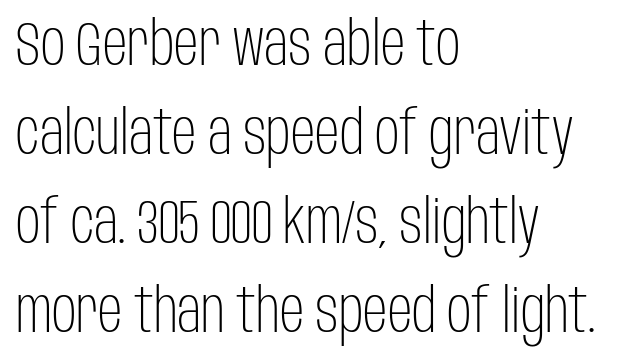
Q: Is the text bold? A: No.
Q: Is the text italic (slanted)? A: No, it is upright.
Q: Is the typeface a serif or a sans-serif typeface? A: Sans-serif.
Q: Is the text underlined? A: No.
Q: How is the paragraph aligned? A: Left-aligned.
Q: Is the spacing between letters normal or unusually wide? A: Normal.
Q: Is the spacing between lines tight, normal or loose? A: Normal.
Q: Width (condensed, normal, or wide)? A: Condensed.
Q: Stroke contrast? A: Low.
Q: x-height? A: Large.
Q: Monospaced? A: No.
